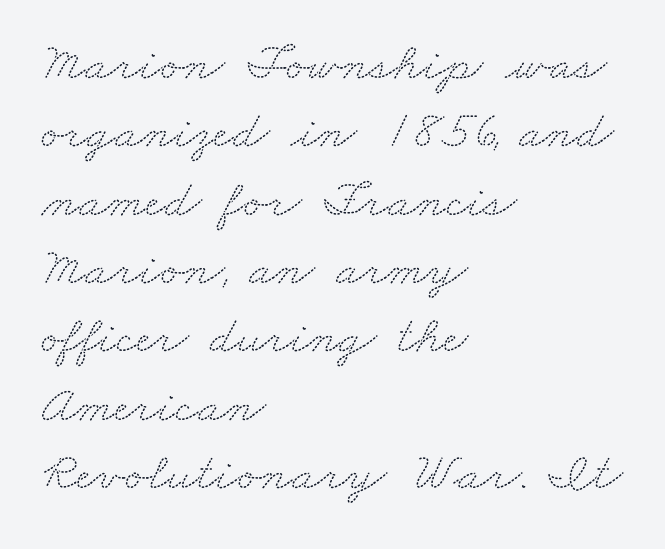
{"serif": "yes", "width": "wide", "stroke_contrast": "medium", "x_height": "small", "monospaced": "no", "underline": "no", "align": "left", "line_spacing": "normal", "line_spacing_ratio": 1.29, "letter_spacing": "normal", "letter_spacing_em": 0.0, "glyph_px": 53}
